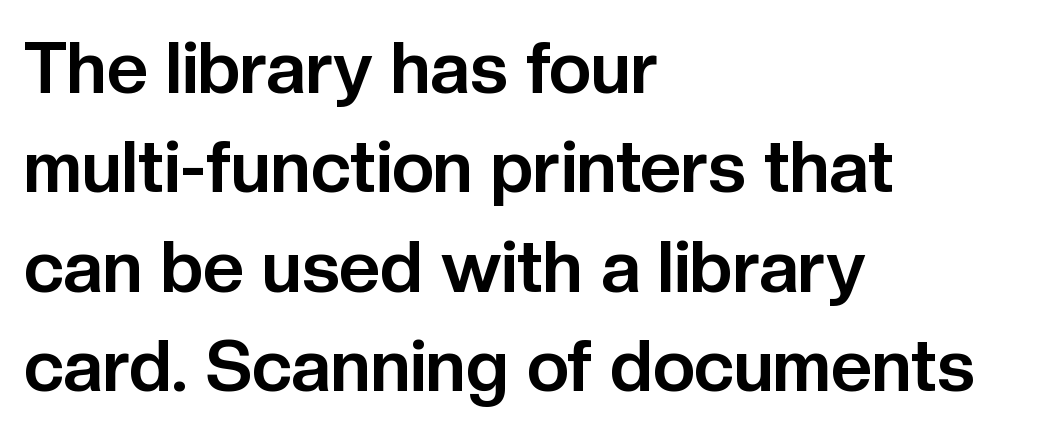
Are there feet on the stems? There aren't — it's a sans. In terms of posture, this sample is upright. The rendering uses natural spacing where letterforms have individual widths. The zone under the glyphs is completely vacant. Students, observe: this is what conventionally led text looks like.
